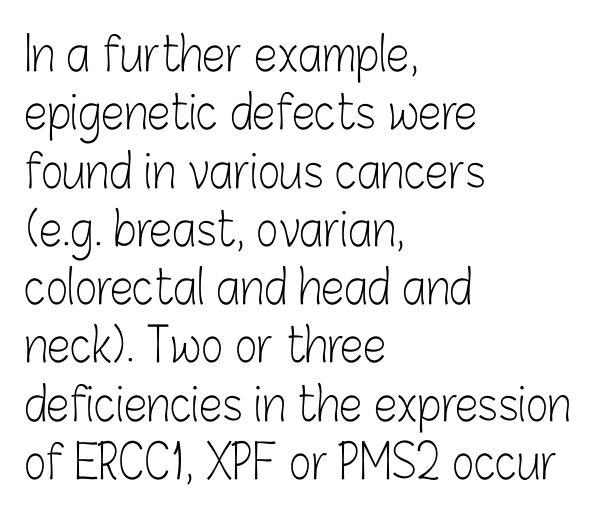
The horizontal fit of the characters is conventional and even. Look at the bottom of the vertical strokes: they stop flat, with no serifs. Each letter keeps its own natural width here, so spacing adapts to shape. These lines stack with their left ends in a neat column. Letters rest on an invisible, unmarked baseline. No extra ink here — the face is not bold.
